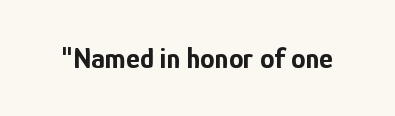
{"serif": "no", "italic": "no", "bold": "yes", "weight": "bold", "width": "condensed", "stroke_contrast": "low", "x_height": "medium", "monospaced": "no", "underline": "no", "letter_spacing": "normal", "letter_spacing_em": 0.0, "glyph_px": 29}
